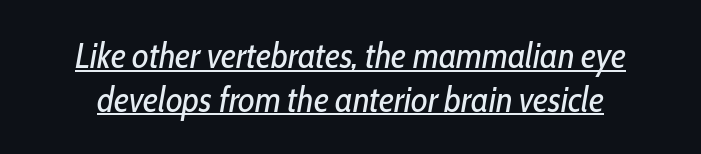
The image shows 36 px regular-weight, condensed type, italic (leaning right); set line spacing 1.21x, normal letter spacing, underlined; low stroke contrast and a medium x-height.
